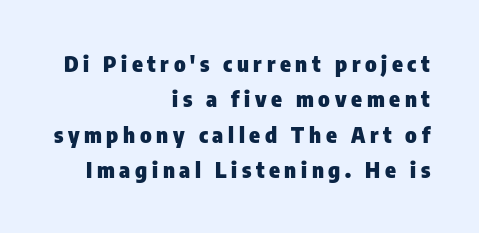
{"italic": "no", "bold": "yes", "underline": "no", "align": "right", "line_spacing": "normal", "line_spacing_ratio": 1.61, "letter_spacing": "wide", "letter_spacing_em": 0.21, "glyph_px": 22}
